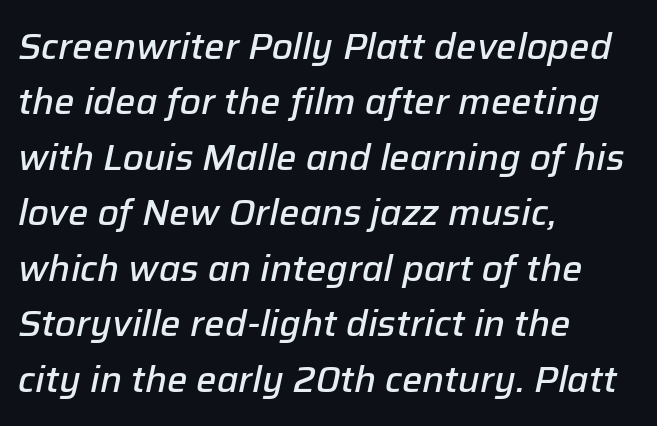
Q: Is the text bold? A: Semi-bold.
Q: Is the text italic (slanted)? A: Yes, it leans right by about 12 degrees.
Q: Is the text underlined? A: No.
Q: How is the paragraph aligned? A: Left-aligned.
Q: Is the spacing between letters normal or unusually wide? A: Normal.
Q: Is the spacing between lines tight, normal or loose? A: Normal.
Q: Width (condensed, normal, or wide)? A: Normal.
Q: Stroke contrast? A: Low.
Q: x-height? A: Medium.
Q: Monospaced? A: No.
